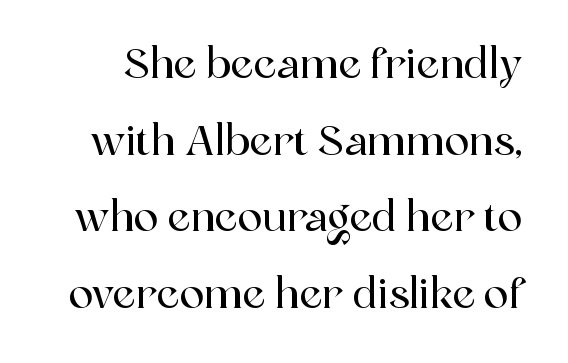
The image shows 41 px serif type, upright; set line spacing 1.87x, normal letter spacing, not underlined; a medium x-height.
